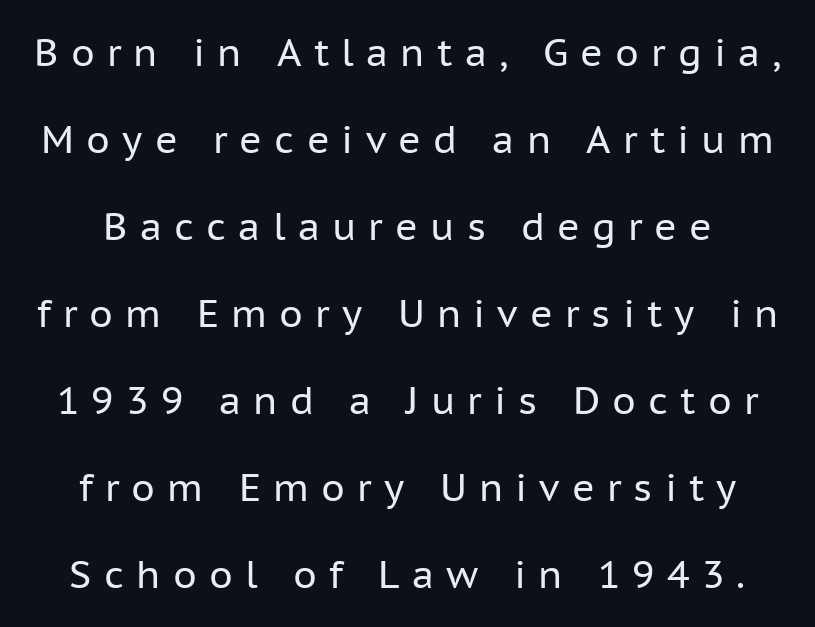
Q: Is the text bold? A: No.
Q: Is the text italic (slanted)? A: No, it is upright.
Q: Is the typeface a serif or a sans-serif typeface? A: Sans-serif.
Q: Is the text underlined? A: No.
Q: Is the spacing between letters normal or unusually wide? A: Unusually wide.
Q: Is the spacing between lines tight, normal or loose? A: Loose.
Q: Width (condensed, normal, or wide)? A: Normal.
Q: Stroke contrast? A: Low.
Q: x-height? A: Medium.
Q: Monospaced? A: No.
